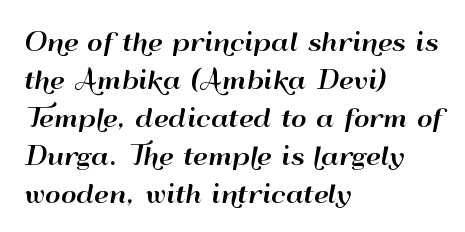
The image shows 24 px text type; set left-aligned, normal line spacing (1.58x), normal letter spacing, not underlined.
